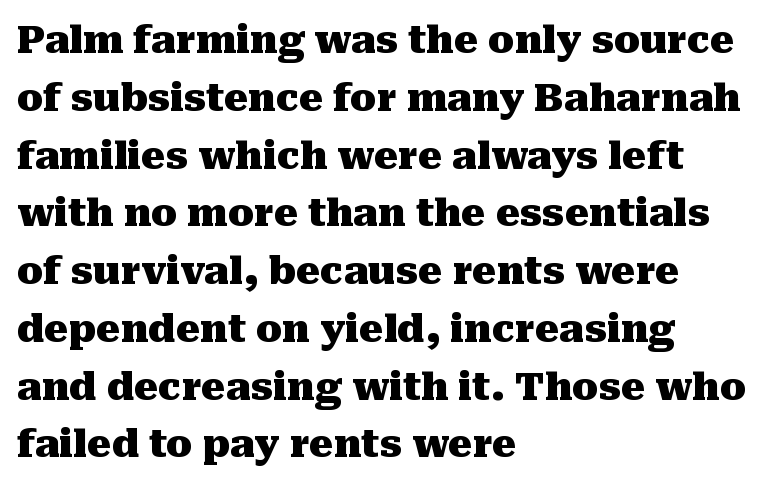
{"serif": "yes", "italic": "no", "bold": "yes", "weight": "heavy", "width": "normal", "stroke_contrast": "medium", "x_height": "medium", "monospaced": "no", "underline": "no", "align": "left", "line_spacing": "normal", "line_spacing_ratio": 1.52, "letter_spacing": "normal", "letter_spacing_em": 0.0, "glyph_px": 38}
